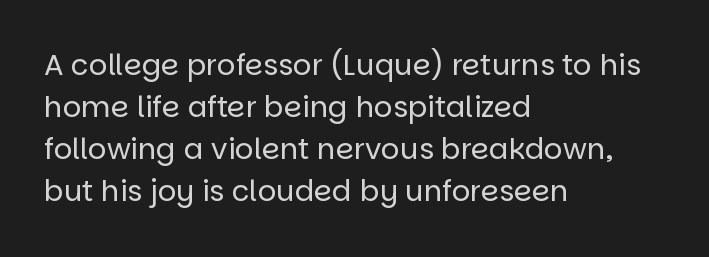
The image shows 29 px regular-weight sans-serif type, upright; set left-aligned, normal line spacing (1.45x), normal letter spacing, not underlined; low stroke contrast and a large x-height.
